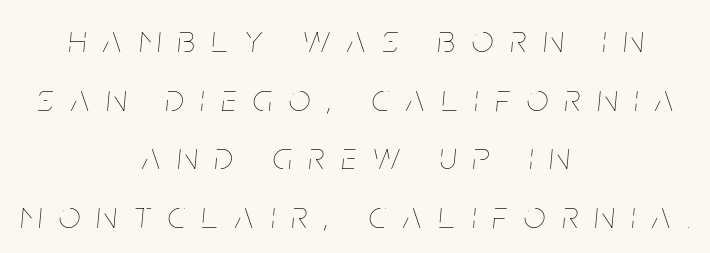
Q: Is the text bold? A: No.
Q: Is the text italic (slanted)? A: Yes, it leans right by about 5 degrees.
Q: Is the text underlined? A: No.
Q: How is the paragraph aligned? A: Centered.
Q: Is the spacing between letters normal or unusually wide? A: Unusually wide.
Q: Is the spacing between lines tight, normal or loose? A: Normal.
Q: Width (condensed, normal, or wide)? A: Condensed.
Q: Stroke contrast? A: Low.
Q: x-height? A: Large.
Q: Monospaced? A: No.
